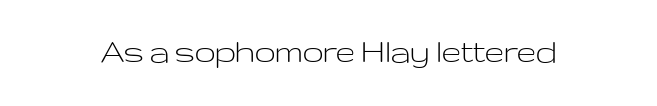
{"serif": "no", "italic": "no", "bold": "no", "weight": "light", "width": "wide", "stroke_contrast": "low", "x_height": "medium", "monospaced": "no", "underline": "no", "letter_spacing": "normal", "letter_spacing_em": 0.0, "glyph_px": 37}
